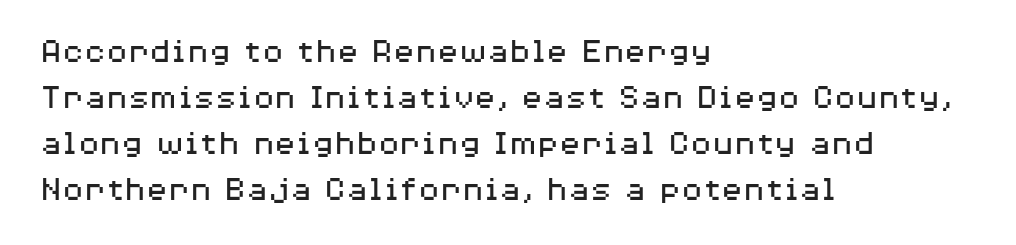
Q: Is the text bold? A: No.
Q: Is the text italic (slanted)? A: No, it is upright.
Q: Is the typeface a serif or a sans-serif typeface? A: Sans-serif.
Q: Is the text underlined? A: No.
Q: How is the paragraph aligned? A: Left-aligned.
Q: Is the spacing between letters normal or unusually wide? A: Normal.
Q: Is the spacing between lines tight, normal or loose? A: Normal.
Q: Width (condensed, normal, or wide)? A: Wide.
Q: Stroke contrast? A: Medium.
Q: x-height? A: Medium.
Q: Monospaced? A: No.
